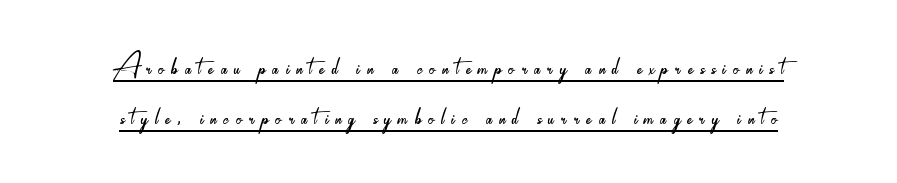
Font category for this specimen: sans-serif. Neither beginnings nor endings align; midpoints do. The leading is moderate, giving the passage an even texture. The passage shown is typed in a proportional face where columns would drift.
